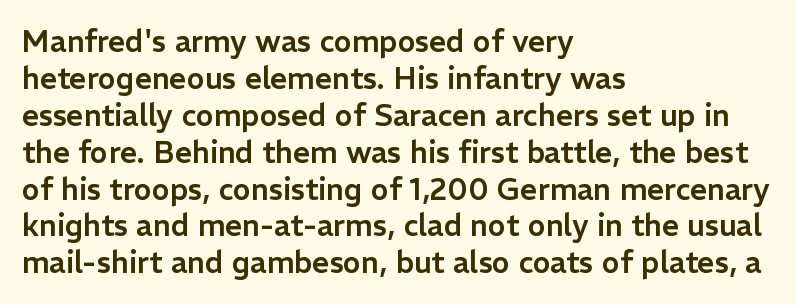
Q: Is the text italic (slanted)? A: No, it is upright.
Q: Is the typeface a serif or a sans-serif typeface? A: Sans-serif.
Q: Is the text underlined? A: No.
Q: How is the paragraph aligned? A: Left-aligned.
Q: Is the spacing between letters normal or unusually wide? A: Normal.
Q: Width (condensed, normal, or wide)? A: Normal.
Q: Stroke contrast? A: Low.
Q: x-height? A: Medium.
Q: Monospaced? A: No.
